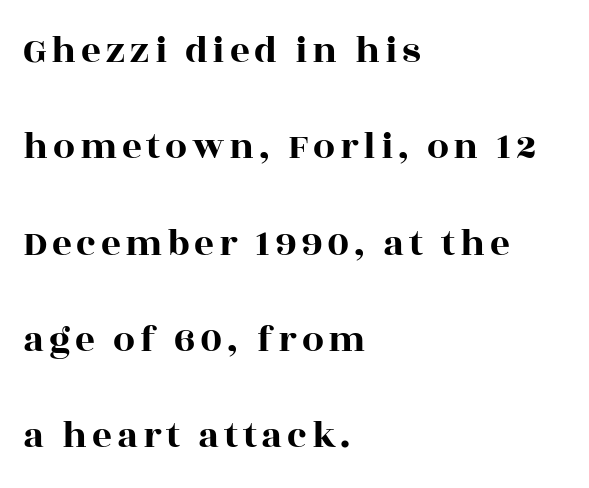
{"serif": "yes", "italic": "no", "width": "wide", "x_height": "large", "monospaced": "no", "underline": "no", "align": "left", "line_spacing": "loose", "line_spacing_ratio": 2.47, "glyph_px": 39}
